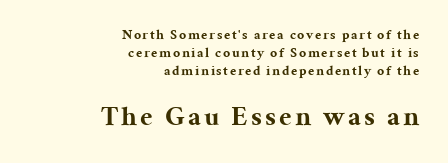
Thick stems and heavy bowls — unmistakably bold. The more generous point size was reserved for the lower chunk. Which margin do the lines hug? The right one — the left edge is uneven. These lines are rendered in a variable-pitch font. The area under the type is left untouched.
